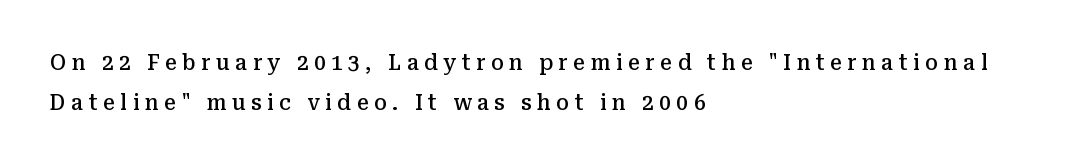
Does extra space separate the letters? Yes, quite a lot of it. The zone under the glyphs is completely vacant. Every letter is mildly thick-stroked: semibold rather than bold. Does the lettering tilt? It doesn't — this is upright. The lines are quadded left.
